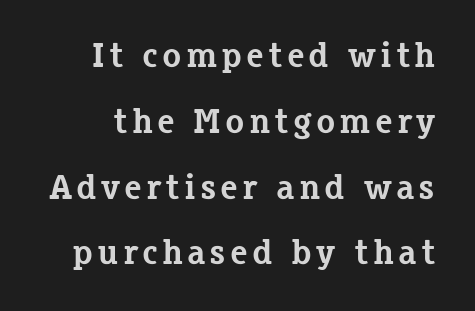
Each glyph is drawn with heavy, bold strokes. The lettering stays uniformly vertical, giving the passage a roman look. Only glyphs here, with clear space below each row. The passage shown is typed in a proportional face where columns would drift. Check where the strokes stop: tiny serifs finish them off.
